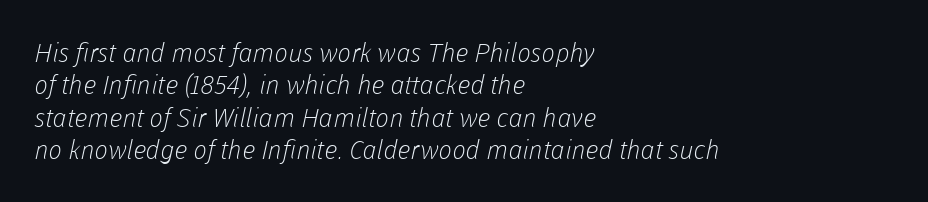
Q: Is the text bold? A: No.
Q: Is the text underlined? A: No.
Q: How is the paragraph aligned? A: Left-aligned.
Q: Is the spacing between letters normal or unusually wide? A: Normal.
Q: Is the spacing between lines tight, normal or loose? A: Normal.
